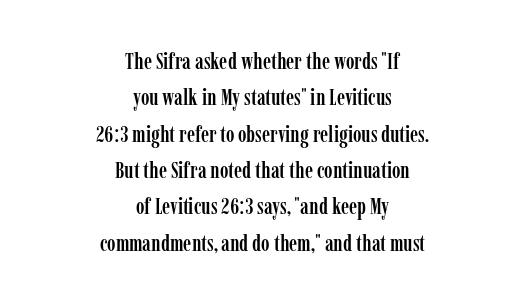
Letters rest on an invisible, unmarked baseline. The line texture is even and compact thanks to regular tracking. Every character sits straight up, as roman type does. Neither beginnings nor endings align; midpoints do. Each new line begins a customary step beneath the previous one.
